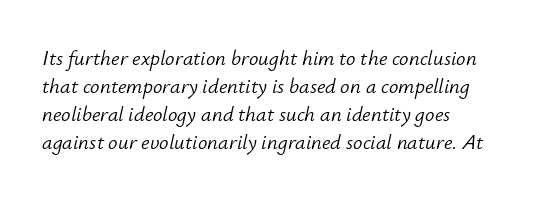
{"italic": "yes", "lean": "right", "slant_degrees": 12, "bold": "no", "underline": "no", "align": "left", "line_spacing": "normal", "line_spacing_ratio": 1.34, "letter_spacing": "normal", "letter_spacing_em": 0.0, "glyph_px": 21}
